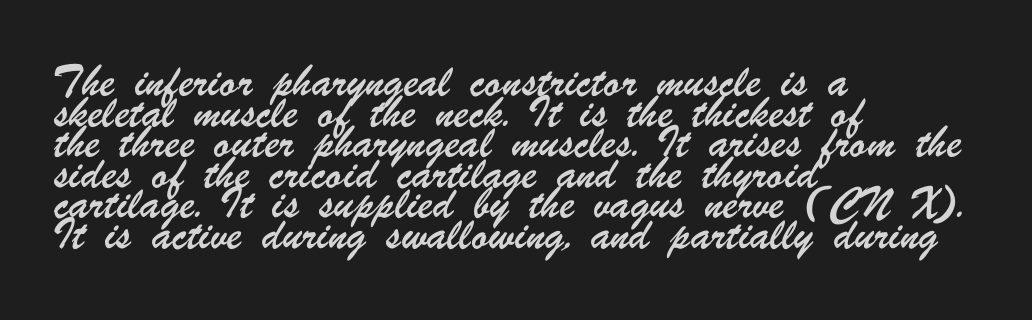
The image shows 20 px text type; set left-aligned, normal line spacing (1.53x), normal letter spacing, not underlined.
